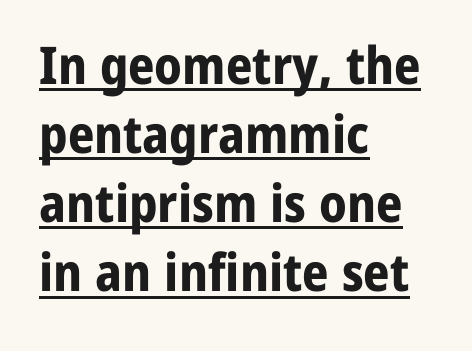
The image shows 52 px bold sans-serif type, upright; set left-aligned, normal line spacing (1.33x), normal letter spacing, underlined; low stroke contrast and a medium x-height.
